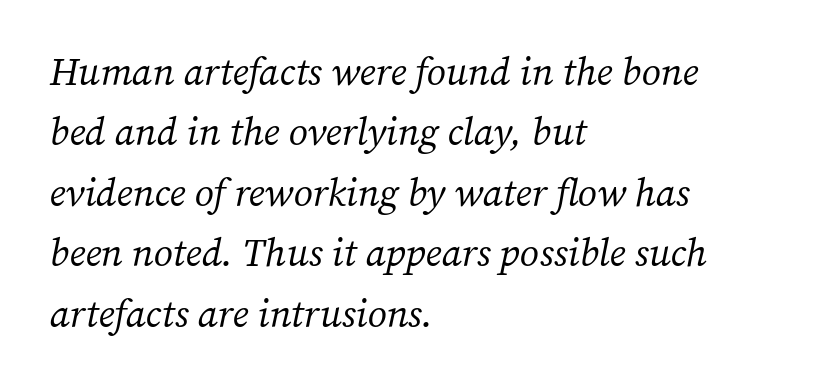
Q: Is the text bold? A: No.
Q: Is the text italic (slanted)? A: Yes, it leans right by about 12 degrees.
Q: Is the typeface a serif or a sans-serif typeface? A: Serif.
Q: Is the text underlined? A: No.
Q: How is the paragraph aligned? A: Left-aligned.
Q: Is the spacing between letters normal or unusually wide? A: Normal.
Q: Is the spacing between lines tight, normal or loose? A: Normal.
Q: Width (condensed, normal, or wide)? A: Normal.
Q: Stroke contrast? A: Medium.
Q: x-height? A: Medium.
Q: Monospaced? A: No.
